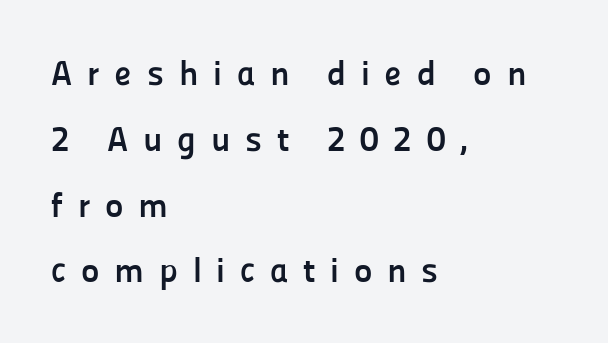
The image shows 35 px semibold sans-serif type, upright; set left-aligned, line spacing 1.88x, unusually wide letter spacing (+0.42 em), not underlined; low stroke contrast and a medium x-height.
